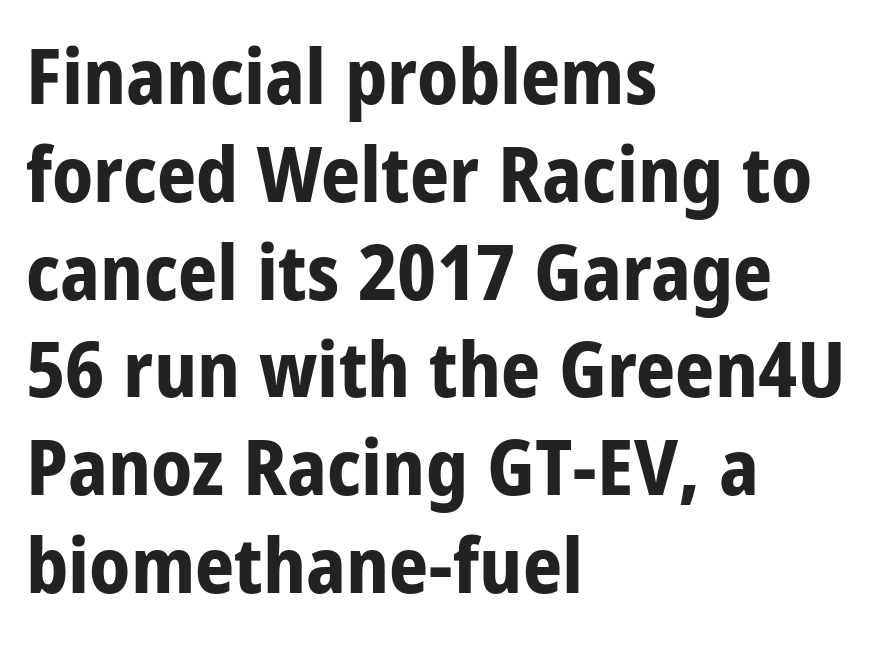
Glance below the letters and you will spot only blank space. These lines are rendered in a variable-pitch font. Each line starts at the same left margin while the right side varies. What weight is shown? A full bold with thick strokes. Nothing sits at the stroke ends, so this counts as sans-serif.
